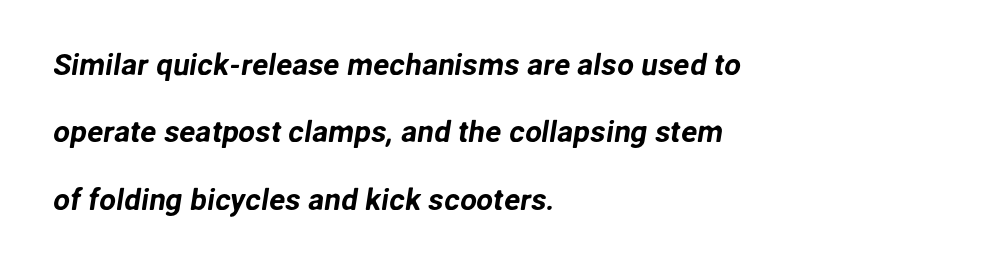
{"serif": "no", "width": "normal", "stroke_contrast": "low", "x_height": "medium", "monospaced": "no", "underline": "no", "align": "left", "line_spacing": "loose", "line_spacing_ratio": 2.25, "letter_spacing": "normal", "letter_spacing_em": 0.0, "glyph_px": 30}
